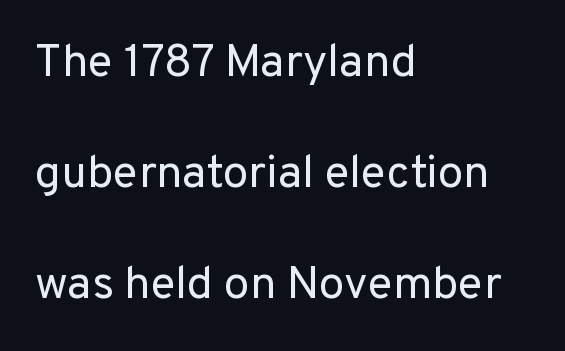
Casual observation: everything's shoved over to the left. Ascenders rise straight up at ninety degrees. Spacing verdict: proportional, widths tailored to each character. Regarding serifs, this sample does without them.
